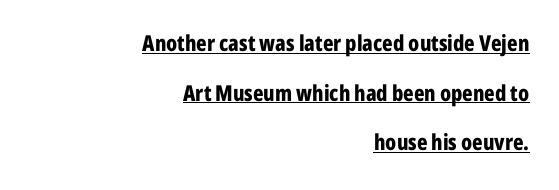
The image shows 22 px bold type, upright; set right-aligned, loose line spacing (2.26x), normal letter spacing, underlined.
